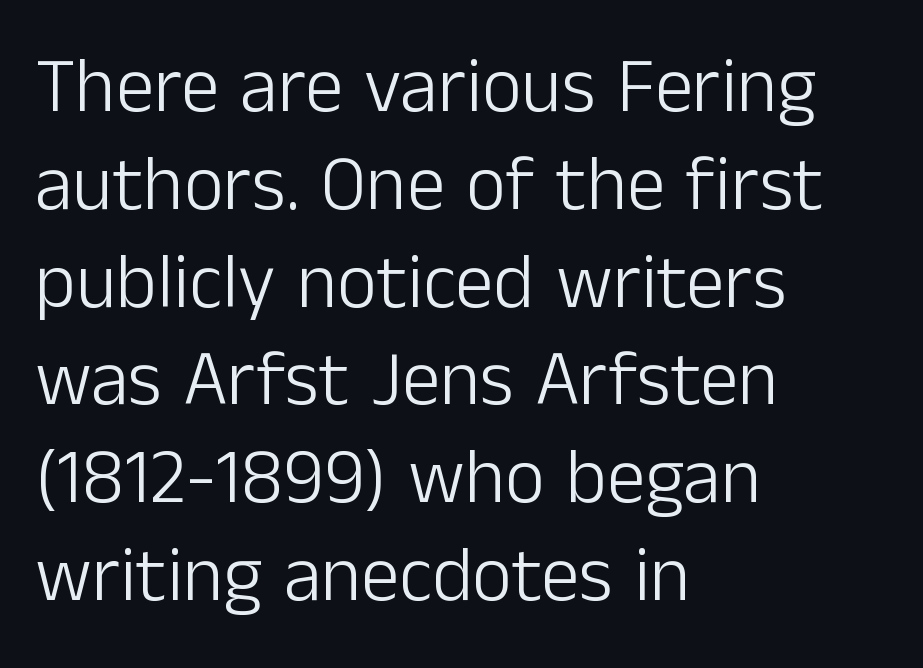
Q: Is the text bold? A: No.
Q: Is the text italic (slanted)? A: No, it is upright.
Q: Is the typeface a serif or a sans-serif typeface? A: Sans-serif.
Q: Is the text underlined? A: No.
Q: How is the paragraph aligned? A: Left-aligned.
Q: Is the spacing between letters normal or unusually wide? A: Normal.
Q: Is the spacing between lines tight, normal or loose? A: Normal.
Q: Width (condensed, normal, or wide)? A: Normal.
Q: Stroke contrast? A: Low.
Q: x-height? A: Medium.
Q: Monospaced? A: No.
